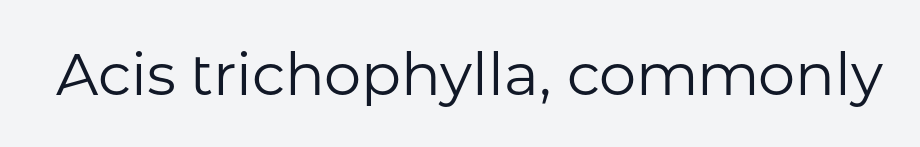
Q: Is the text bold? A: No.
Q: Is the text italic (slanted)? A: No, it is upright.
Q: Is the typeface a serif or a sans-serif typeface? A: Sans-serif.
Q: Is the text underlined? A: No.
Q: Is the spacing between letters normal or unusually wide? A: Normal.
Q: Width (condensed, normal, or wide)? A: Normal.
Q: Stroke contrast? A: Low.
Q: x-height? A: Medium.
Q: Monospaced? A: No.
